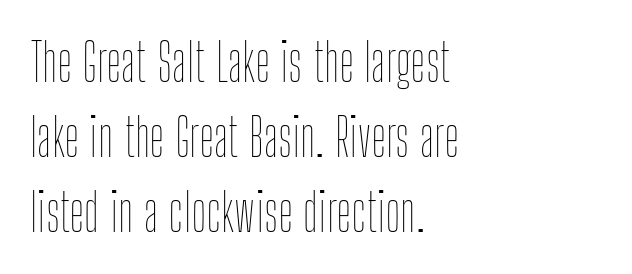
Q: Is the text bold? A: No.
Q: Is the text italic (slanted)? A: No, it is upright.
Q: Is the text underlined? A: No.
Q: How is the paragraph aligned? A: Left-aligned.
Q: Is the spacing between letters normal or unusually wide? A: Normal.
Q: Is the spacing between lines tight, normal or loose? A: Normal.
Q: Width (condensed, normal, or wide)? A: Condensed.
Q: Stroke contrast? A: Low.
Q: x-height? A: Medium.
Q: Monospaced? A: No.
